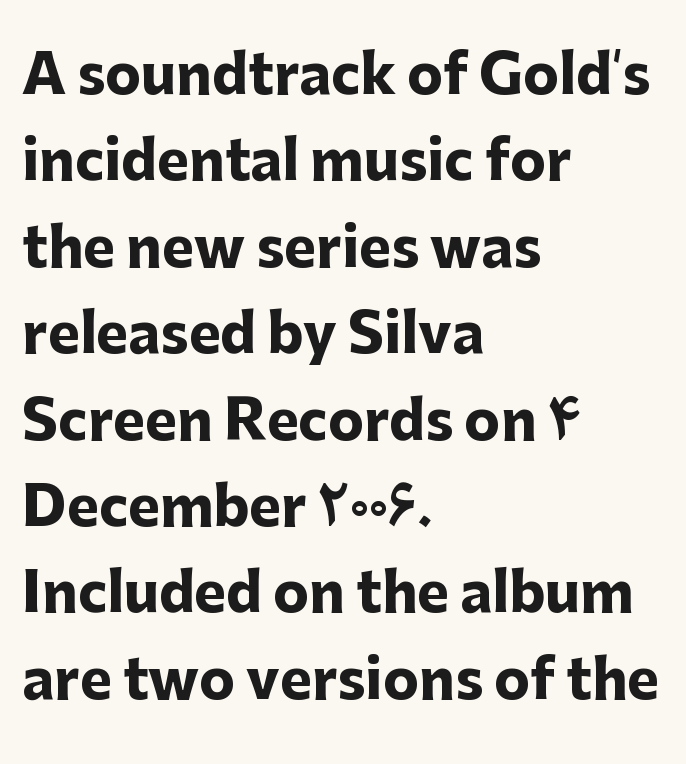
The rendering uses a moderate line-height, typical for paragraphs. Caption: multi-line text, flush left, ragged right. These lines are rendered in a variable-pitch font. The rendering uses a bold face; every stroke is thick and dark. The rendering keeps characters at their native spacing. Does the lettering tilt? It doesn't — this is upright.
